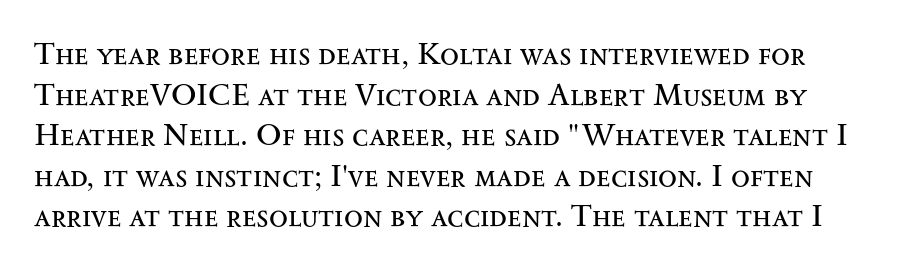
Little horizontal feet cap the strokes, marking this as serif type. Rows of type keep a routine distance in the vertical direction. The foot of each line stays bare and open. A typesetter would call this proportional, since set widths differ per character. The strokes carry an ordinary text weight at most. Vertical strokes here are truly vertical.
